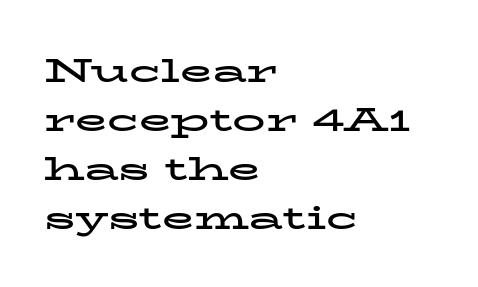
{"serif": "yes", "italic": "no", "bold": "yes", "weight": "bold", "width": "wide", "stroke_contrast": "low", "x_height": "medium", "monospaced": "no", "underline": "no", "align": "left", "line_spacing": "normal", "line_spacing_ratio": 1.48, "letter_spacing": "normal", "letter_spacing_em": 0.0, "glyph_px": 33}
